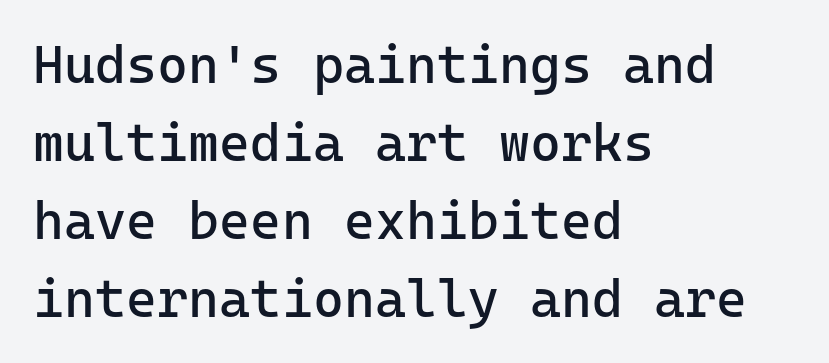
Q: Is the text bold? A: No.
Q: Is the text italic (slanted)? A: No, it is upright.
Q: Is the typeface a serif or a sans-serif typeface? A: Sans-serif.
Q: Is the text underlined? A: No.
Q: How is the paragraph aligned? A: Left-aligned.
Q: Is the spacing between letters normal or unusually wide? A: Normal.
Q: Is the spacing between lines tight, normal or loose? A: Normal.
Q: Width (condensed, normal, or wide)? A: Normal.
Q: Stroke contrast? A: Low.
Q: x-height? A: Medium.
Q: Monospaced? A: Yes.
